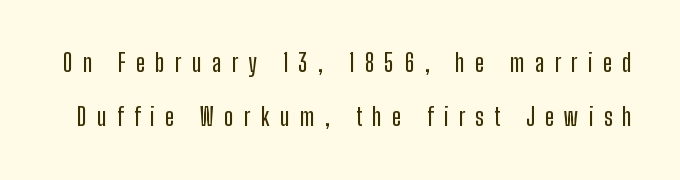
No word sits above an underline. Letter spacing: wide. Does the leading feel generous? Absolutely, it's lavish. In terms of posture, this sample is upright.
